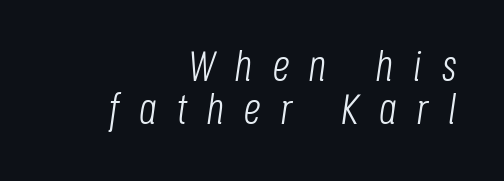
Q: Is the text bold? A: No.
Q: Is the text italic (slanted)? A: Yes, it leans right by about 8 degrees.
Q: Is the text underlined? A: No.
Q: How is the paragraph aligned? A: Right-aligned.
Q: Is the spacing between letters normal or unusually wide? A: Unusually wide.
Q: Is the spacing between lines tight, normal or loose? A: Tight.
Q: Width (condensed, normal, or wide)? A: Condensed.
Q: Stroke contrast? A: Low.
Q: x-height? A: Large.
Q: Monospaced? A: No.
